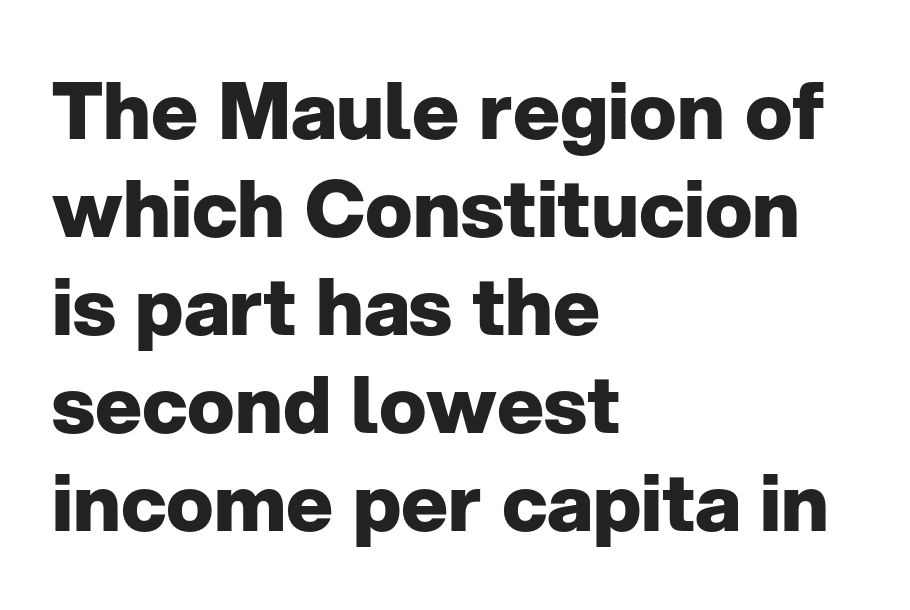
{"serif": "no", "italic": "no", "bold": "yes", "weight": "heavy", "width": "normal", "stroke_contrast": "low", "x_height": "medium", "monospaced": "no", "underline": "no", "align": "left", "line_spacing_ratio": 1.24, "letter_spacing": "normal", "letter_spacing_em": 0.0, "glyph_px": 79}
